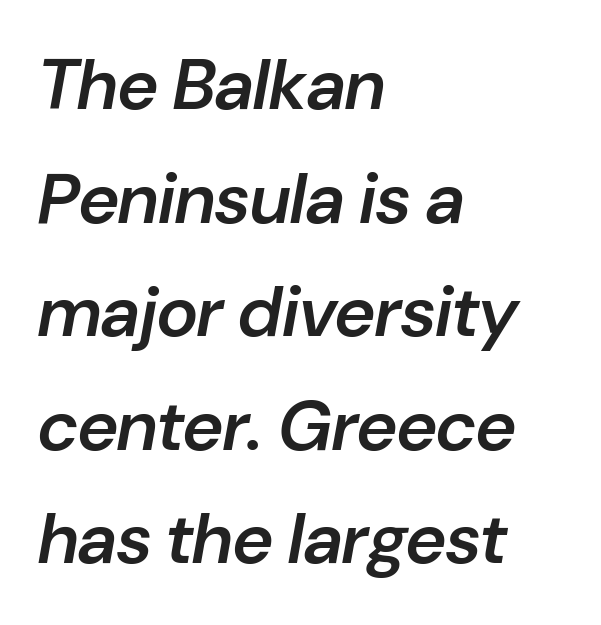
{"italic": "yes", "lean": "right", "slant_degrees": 10, "bold": "semi", "weight": "semibold", "width": "normal", "stroke_contrast": "low", "x_height": "medium", "monospaced": "no", "underline": "no", "align": "left", "line_spacing": "normal", "line_spacing_ratio": 1.6, "letter_spacing": "normal", "letter_spacing_em": 0.0, "glyph_px": 71}
